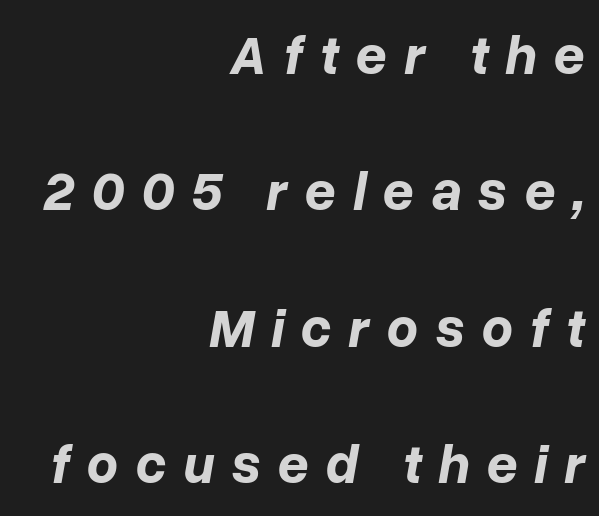
Q: Is the text bold? A: Yes.
Q: Is the text italic (slanted)? A: Yes, it leans right by about 10 degrees.
Q: Is the text underlined? A: No.
Q: How is the paragraph aligned? A: Right-aligned.
Q: Is the spacing between letters normal or unusually wide? A: Unusually wide.
Q: Is the spacing between lines tight, normal or loose? A: Loose.
Q: Width (condensed, normal, or wide)? A: Normal.
Q: Stroke contrast? A: Low.
Q: x-height? A: Medium.
Q: Monospaced? A: No.
